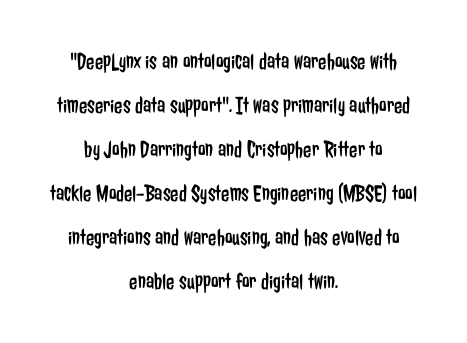
The image shows 24 px text type, upright; set centered, line spacing 1.83x, normal letter spacing, not underlined.
